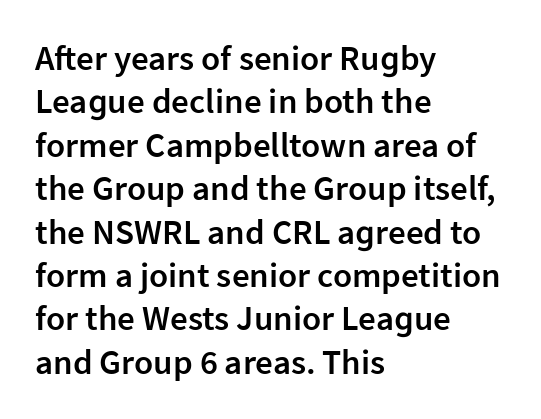
{"serif": "no", "italic": "no", "bold": "semi", "weight": "semibold", "width": "normal", "stroke_contrast": "low", "x_height": "medium", "monospaced": "no", "underline": "no", "align": "left", "line_spacing_ratio": 1.24, "letter_spacing": "normal", "letter_spacing_em": 0.0, "glyph_px": 35}
